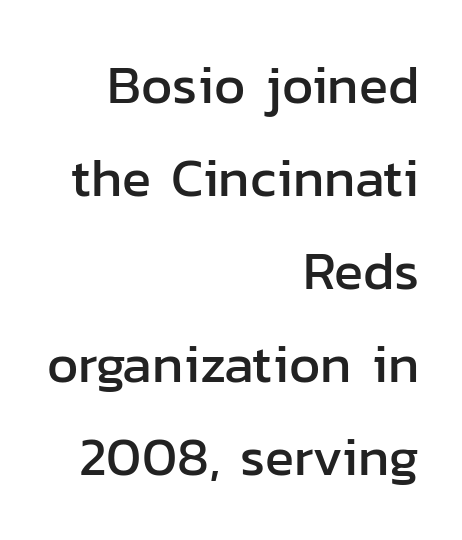
The image shows 54 px sans-serif type, upright; set right-aligned, line spacing 1.72x, normal letter spacing, not underlined; low stroke contrast and a medium x-height.
